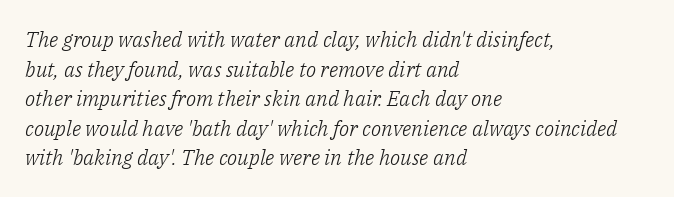
Q: Is the text bold? A: No.
Q: Is the text italic (slanted)? A: Yes, it leans right by about 14 degrees.
Q: Is the text underlined? A: No.
Q: How is the paragraph aligned? A: Left-aligned.
Q: Is the spacing between letters normal or unusually wide? A: Normal.
Q: Is the spacing between lines tight, normal or loose? A: Normal.
